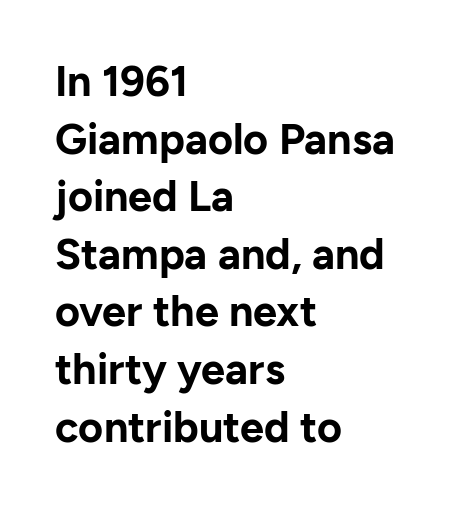
The image shows 43 px bold sans-serif type, upright; set left-aligned, normal line spacing (1.34x), normal letter spacing, not underlined; low stroke contrast and a medium x-height.
